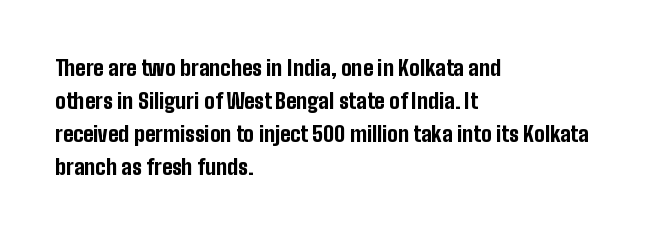
{"italic": "no", "bold": "yes", "underline": "no", "align": "left", "line_spacing": "normal", "line_spacing_ratio": 1.57, "letter_spacing": "normal", "letter_spacing_em": 0.0, "glyph_px": 21}
